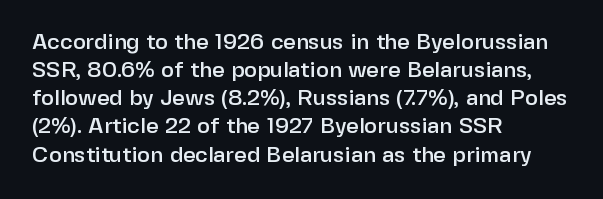
Style check: upright. Decoration check: the copy has no underline. The gaps between neighbouring characters are ordinary and unremarkable. This sample is left-justified, so line endings fall wherever the words run out. The rows are spaced the way most documents space them.
